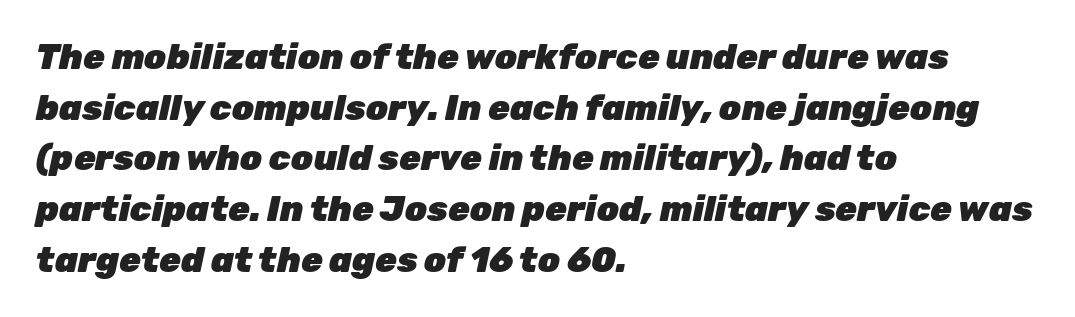
Q: Is the text bold? A: Yes.
Q: Is the text italic (slanted)? A: Yes, it leans right by about 12 degrees.
Q: Is the text underlined? A: No.
Q: How is the paragraph aligned? A: Left-aligned.
Q: Is the spacing between letters normal or unusually wide? A: Normal.
Q: Is the spacing between lines tight, normal or loose? A: Normal.
Q: Width (condensed, normal, or wide)? A: Normal.
Q: Stroke contrast? A: Low.
Q: x-height? A: Medium.
Q: Monospaced? A: No.
